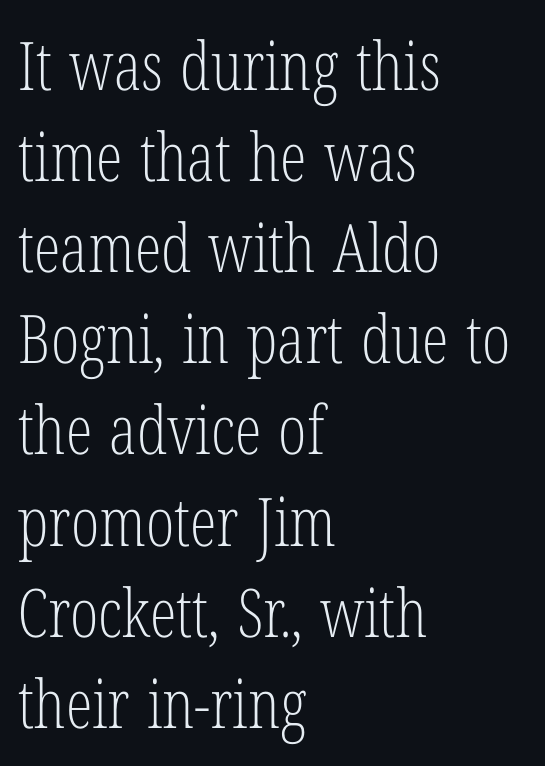
{"serif": "yes", "italic": "no", "bold": "no", "weight": "light", "width": "condensed", "stroke_contrast": "low", "x_height": "medium", "monospaced": "no", "underline": "no", "align": "left", "line_spacing": "normal", "line_spacing_ratio": 1.36, "letter_spacing": "normal", "letter_spacing_em": 0.0, "glyph_px": 67}
